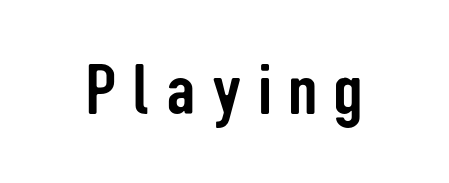
Q: Is the text italic (slanted)? A: No, it is upright.
Q: Is the typeface a serif or a sans-serif typeface? A: Sans-serif.
Q: Is the text underlined? A: No.
Q: Is the spacing between letters normal or unusually wide? A: Unusually wide.
Q: Width (condensed, normal, or wide)? A: Condensed.
Q: Stroke contrast? A: Low.
Q: x-height? A: Medium.
Q: Monospaced? A: No.
